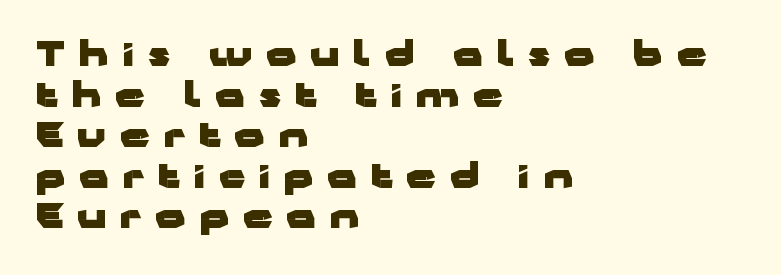
{"serif": "no", "italic": "no", "bold": "yes", "weight": "heavy", "width": "wide", "stroke_contrast": "low", "x_height": "medium", "monospaced": "no", "underline": "no", "align": "left", "line_spacing_ratio": 1.23, "letter_spacing": "wide", "letter_spacing_em": 0.42, "glyph_px": 33}
